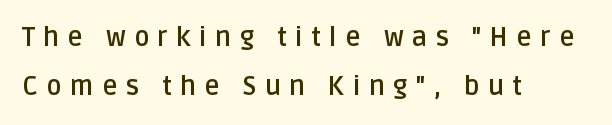
The image shows 26 px bold type, upright; set left-aligned, line spacing 1.88x, unusually wide letter spacing (+0.32 em), not underlined.
